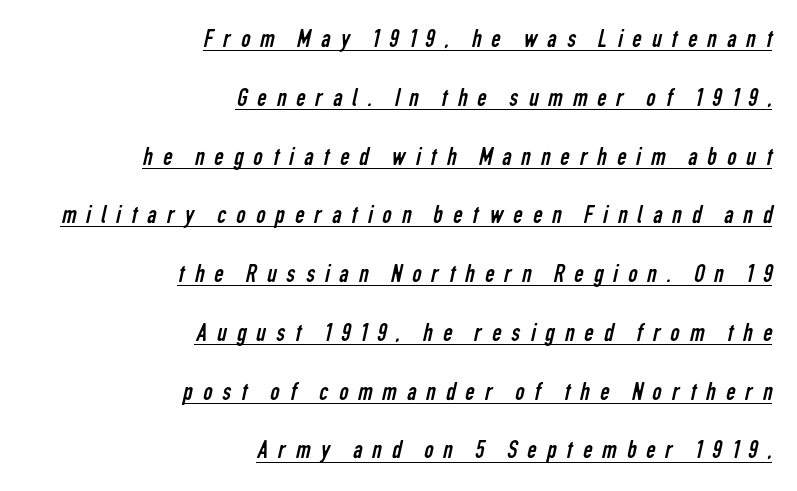
{"bold": "no", "underline": "yes", "align": "right", "line_spacing": "loose", "line_spacing_ratio": 2.26, "letter_spacing": "wide", "letter_spacing_em": 0.39, "glyph_px": 26}
